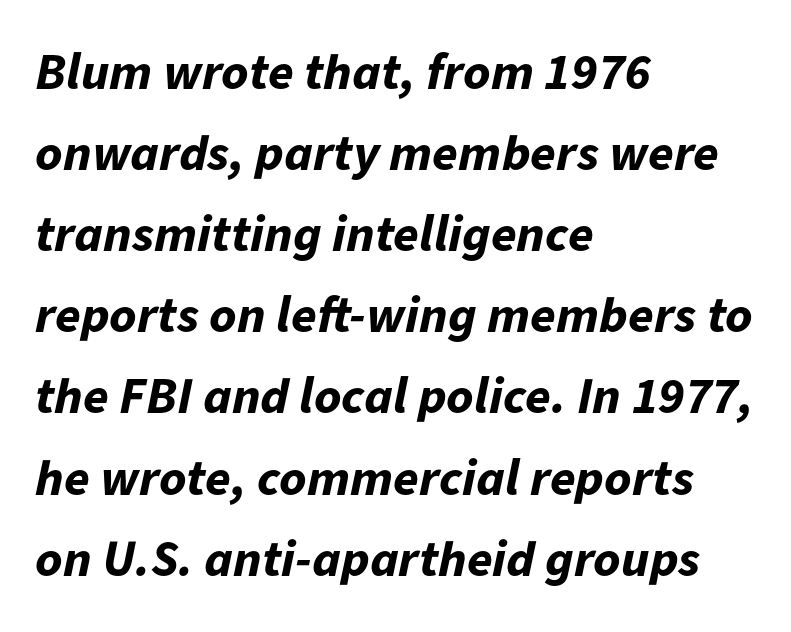
The image shows 52 px bold type, italic (leaning right); set left-aligned, normal line spacing (1.56x), normal letter spacing, not underlined; low stroke contrast and a medium x-height.
